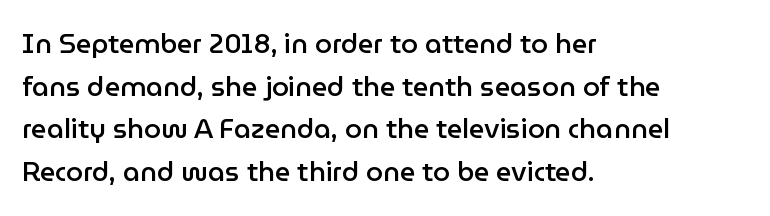
The image shows 27 px text type, upright; set left-aligned, normal line spacing (1.58x), normal letter spacing, not underlined.
